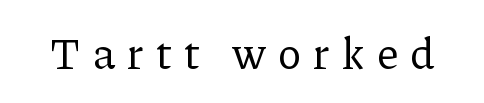
Q: Is the text bold? A: No.
Q: Is the text italic (slanted)? A: No, it is upright.
Q: Is the typeface a serif or a sans-serif typeface? A: Serif.
Q: Is the text underlined? A: No.
Q: Is the spacing between letters normal or unusually wide? A: Unusually wide.
Q: Width (condensed, normal, or wide)? A: Normal.
Q: Stroke contrast? A: Low.
Q: x-height? A: Medium.
Q: Monospaced? A: No.
